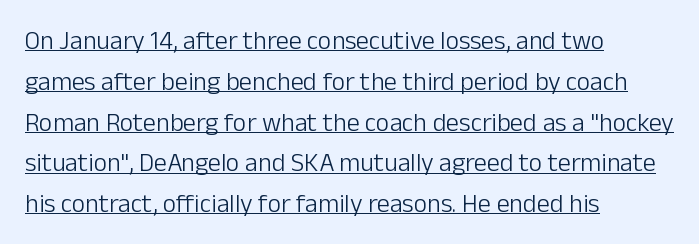
{"italic": "no", "bold": "no", "underline": "yes", "align": "left", "line_spacing": "normal", "line_spacing_ratio": 1.57, "letter_spacing": "normal", "letter_spacing_em": 0.0, "glyph_px": 26}
